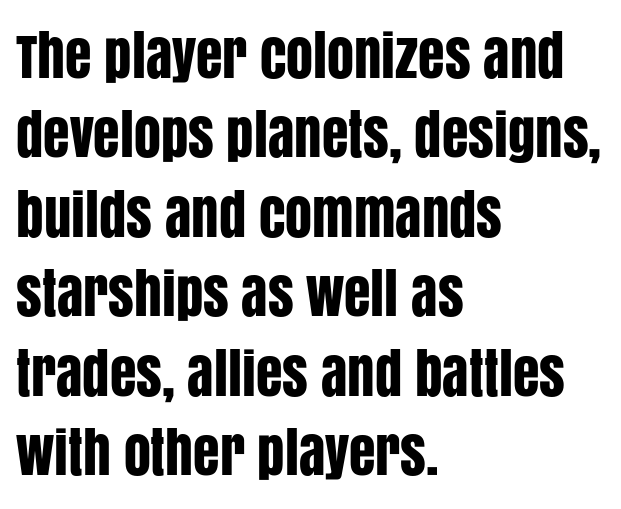
The horizontal fit of the characters is conventional and even. Each letter keeps its own natural width here, so spacing adapts to shape. The space directly below the letters is spotless. This rendering employs a face without finishing strokes, i.e., a sans-serif. Where is the straight margin? On the left.
